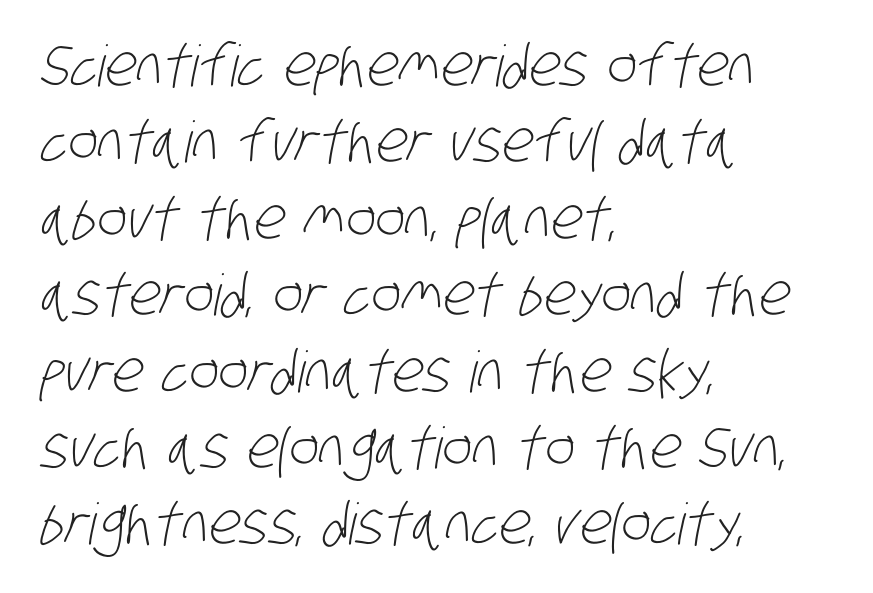
Q: Is the text bold? A: No.
Q: Is the typeface a serif or a sans-serif typeface? A: Sans-serif.
Q: Is the text underlined? A: No.
Q: How is the paragraph aligned? A: Left-aligned.
Q: Is the spacing between letters normal or unusually wide? A: Normal.
Q: Is the spacing between lines tight, normal or loose? A: Normal.
Q: Width (condensed, normal, or wide)? A: Condensed.
Q: Stroke contrast? A: Low.
Q: x-height? A: Large.
Q: Monospaced? A: No.
